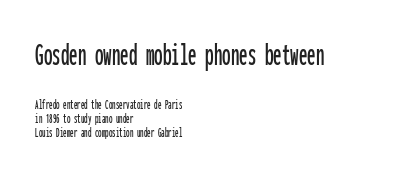
Standard letterfit; no display-style spreading of the glyphs. The designer went with a sans here, leaving each stem footless. Does the lettering tilt? It doesn't — this is upright. Note: larger setting up top, smaller setting below. The rendering anchors every line to the left-hand side. Do the characters align in a grid? Yes, the font is monospaced.
